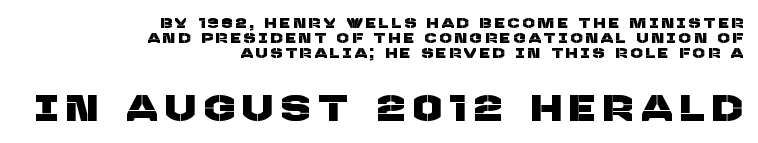
The image shows 36 px sans-serif type; set right-aligned, tight line spacing (1.07x), unusually wide letter spacing (+0.25 em), not underlined; the second (bottom) block is 2.57x larger; low stroke contrast and a large x-height.
